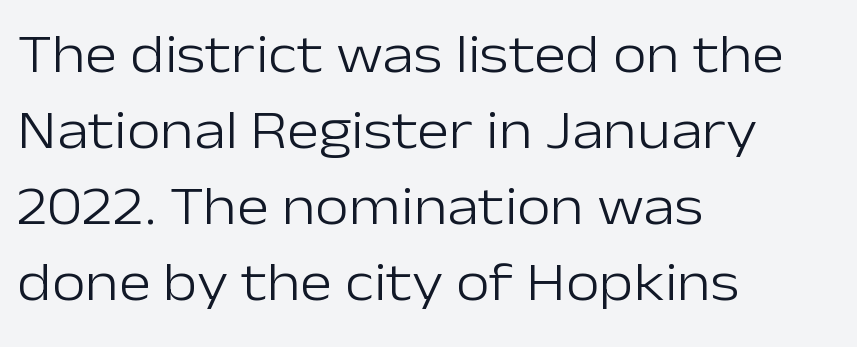
Q: Is the text bold? A: No.
Q: Is the text italic (slanted)? A: No, it is upright.
Q: Is the typeface a serif or a sans-serif typeface? A: Sans-serif.
Q: Is the text underlined? A: No.
Q: How is the paragraph aligned? A: Left-aligned.
Q: Is the spacing between letters normal or unusually wide? A: Normal.
Q: Is the spacing between lines tight, normal or loose? A: Normal.
Q: Width (condensed, normal, or wide)? A: Normal.
Q: Stroke contrast? A: Low.
Q: x-height? A: Medium.
Q: Monospaced? A: No.
